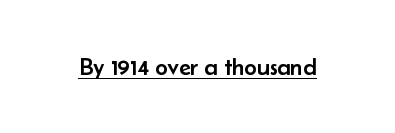
Q: Is the text italic (slanted)? A: No, it is upright.
Q: Is the text underlined? A: Yes.
Q: Is the spacing between letters normal or unusually wide? A: Normal.
